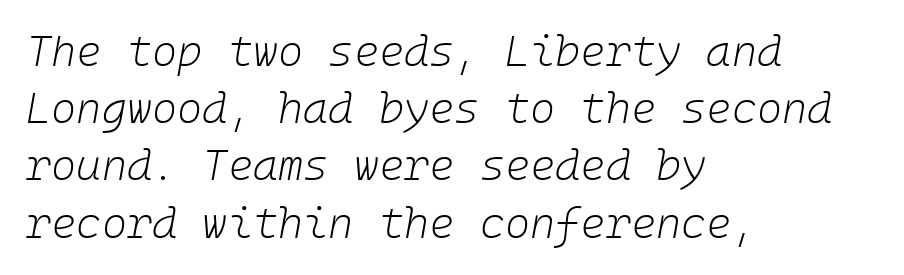
Line spacing here is normal. Only glyphs here, with clear space below each row. Compared with a typical body face, this is equally light or lighter still. Compared with a centered layout, this one pins lines to the left instead.
